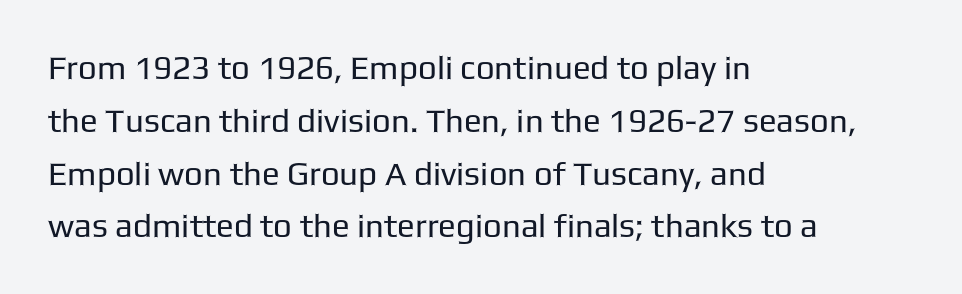
The image shows 33 px regular-weight sans-serif type, upright; set left-aligned, normal line spacing (1.6x), normal letter spacing, not underlined; low stroke contrast and a medium x-height.
